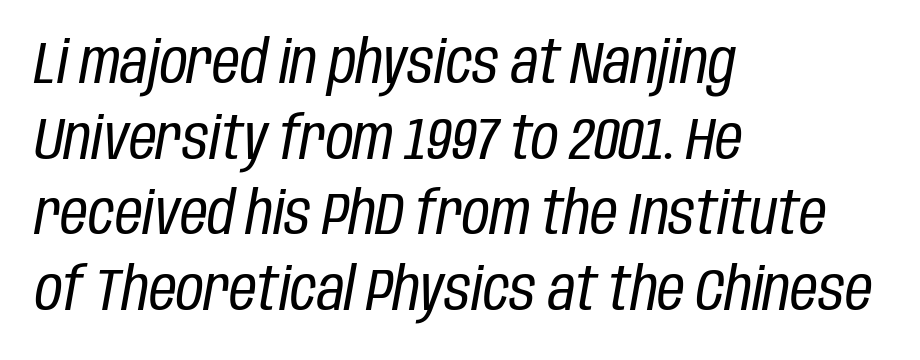
{"italic": "yes", "lean": "right", "slant_degrees": 10, "bold": "no", "weight": "regular", "width": "condensed", "stroke_contrast": "low", "x_height": "large", "monospaced": "no", "underline": "no", "align": "left", "line_spacing": "normal", "line_spacing_ratio": 1.26, "letter_spacing": "normal", "letter_spacing_em": 0.0, "glyph_px": 60}
